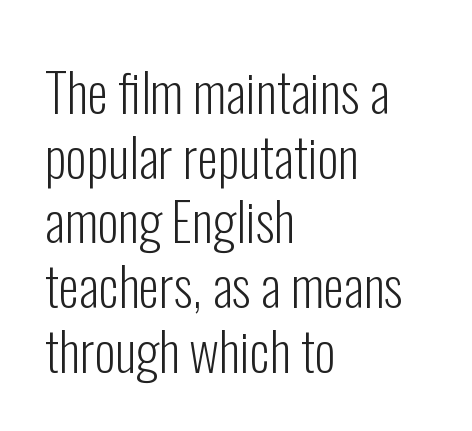
Notice how the stems are strictly vertical — no italics here. Between one letter and the next there's only the usual sliver of space. Does the copy run flush right? No — it runs flush left. The glyphs are unaccompanied by any horizontal stroke below them. Letters have the restrained weight of plain body copy at most. Proportional: the letters do not fall into vertical columns.
